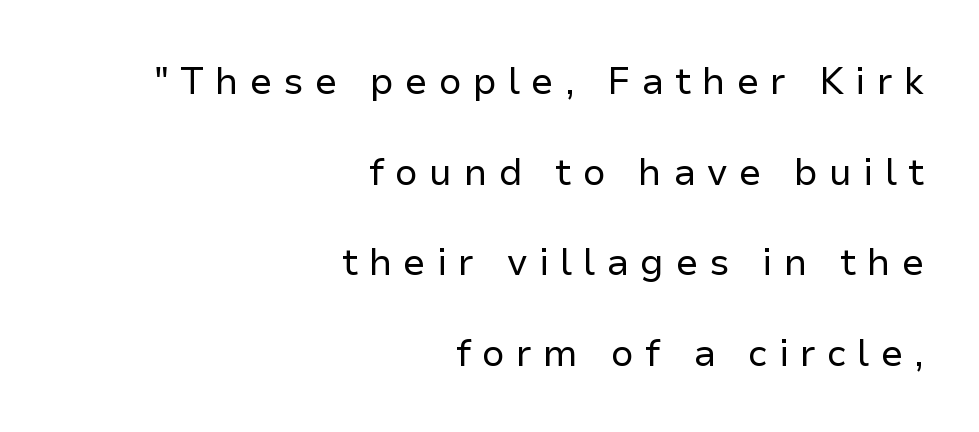
{"serif": "no", "italic": "no", "bold": "no", "weight": "regular", "width": "normal", "stroke_contrast": "low", "x_height": "medium", "monospaced": "no", "underline": "no", "align": "right", "line_spacing": "loose", "line_spacing_ratio": 2.45, "letter_spacing": "wide", "letter_spacing_em": 0.3, "glyph_px": 37}
